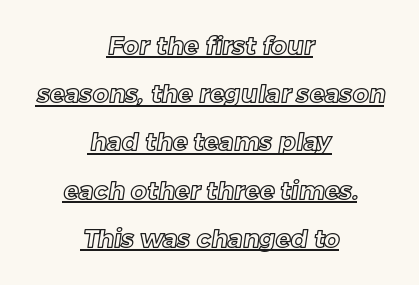
Q: Is the text underlined? A: Yes.
Q: How is the paragraph aligned? A: Centered.
Q: Is the spacing between letters normal or unusually wide? A: Normal.
Q: Is the spacing between lines tight, normal or loose? A: Loose.
